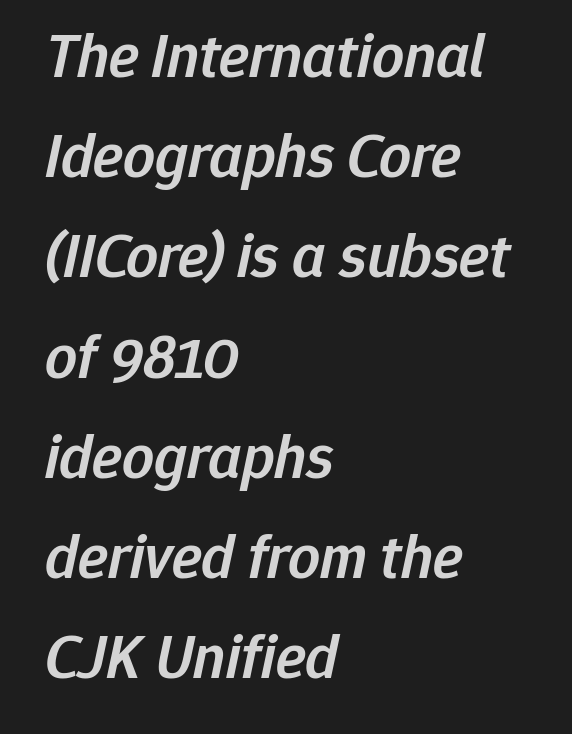
{"italic": "yes", "lean": "right", "slant_degrees": 12, "bold": "semi", "weight": "semibold", "width": "normal", "stroke_contrast": "low", "x_height": "medium", "monospaced": "no", "underline": "no", "align": "left", "line_spacing": "normal", "line_spacing_ratio": 1.59, "letter_spacing": "normal", "letter_spacing_em": 0.0, "glyph_px": 63}
